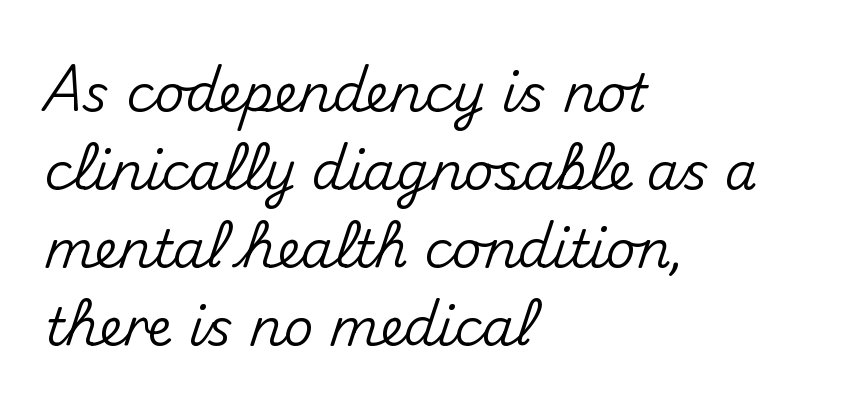
The image shows 52 px sans-serif type; set left-aligned, normal line spacing (1.5x), normal letter spacing, not underlined; medium stroke contrast and a small x-height.
